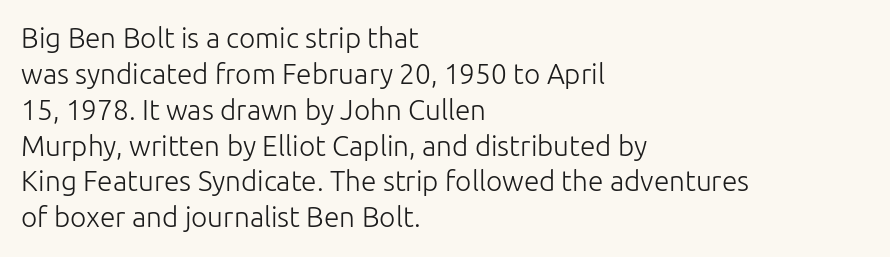
A sans-serif font was chosen for this passage. Underline: absent. Think of a printed novel: that variable character pitch is what you see here. The typography opts for an upright posture over an oblique one. One glance says typical: line gaps are just what's usual. The typeface has the unassuming heft of standard copy or less.
